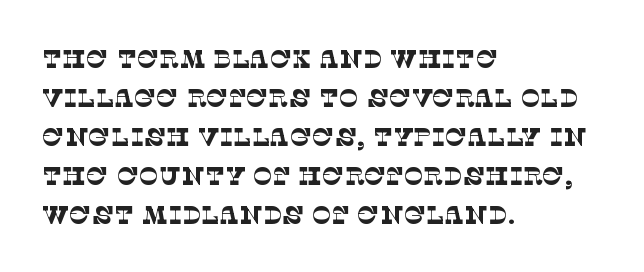
The image shows 26 px text type; set left-aligned, normal line spacing (1.5x), normal letter spacing, not underlined.
